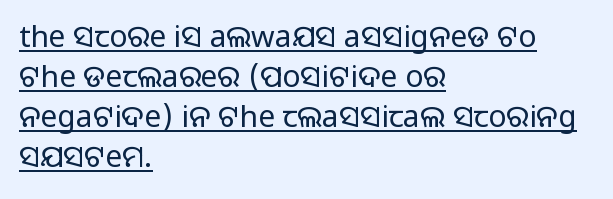
The image shows 30 px sans-serif type, upright; set left-aligned, normal line spacing (1.33x), normal letter spacing, underlined; medium stroke contrast.
